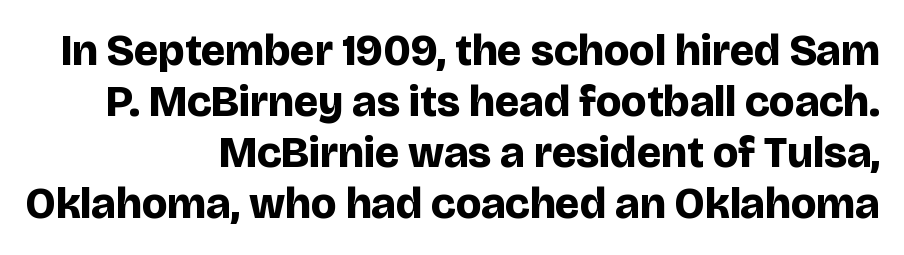
The image shows 44 px bold sans-serif type, upright; set right-aligned, line spacing 1.16x, normal letter spacing, not underlined; low stroke contrast and a large x-height.
